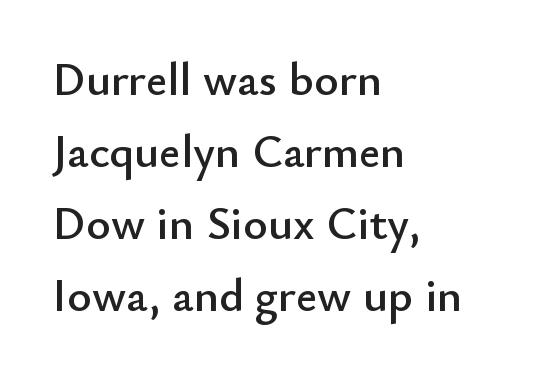
The ragged edge is on the right, which tells us the setting is flush left. Here the designer chose a conventional face with non-uniform glyph widths. Beneath every word, the page is bare. Posture: vertical. A typesetter would call this leading conventional body-copy spacing.
